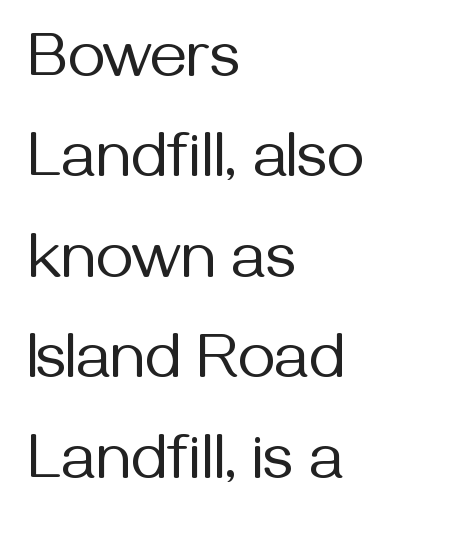
{"serif": "no", "italic": "no", "bold": "no", "weight": "regular", "width": "normal", "stroke_contrast": "medium", "x_height": "medium", "monospaced": "no", "underline": "no", "align": "left", "line_spacing": "normal", "line_spacing_ratio": 1.57, "letter_spacing": "normal", "letter_spacing_em": 0.0, "glyph_px": 64}
